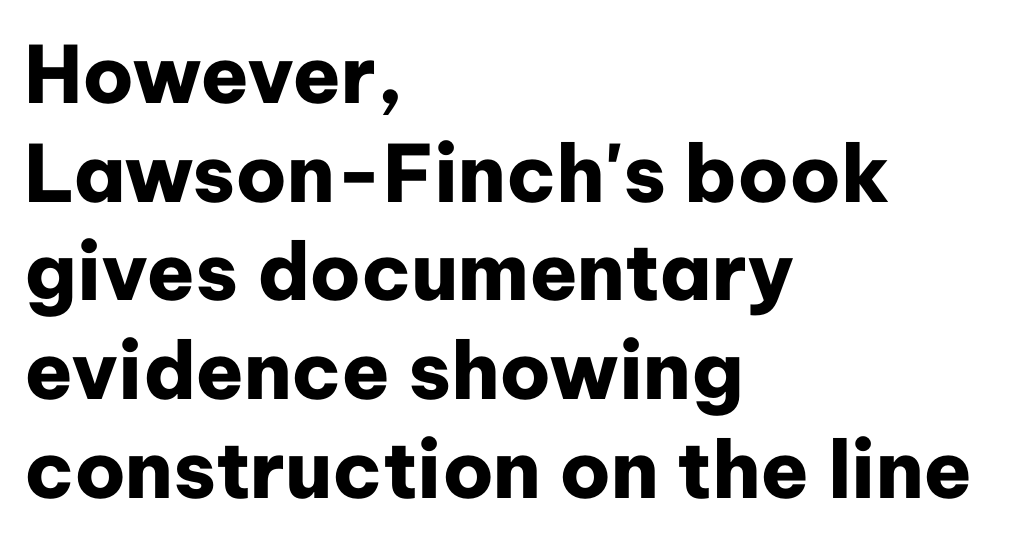
Every letter is thick-stroked: bold, no question. Character widths vary here, with narrow letters taking less room than wide ones. The rendering keeps characters at their native spacing. The space directly below the letters is spotless.
